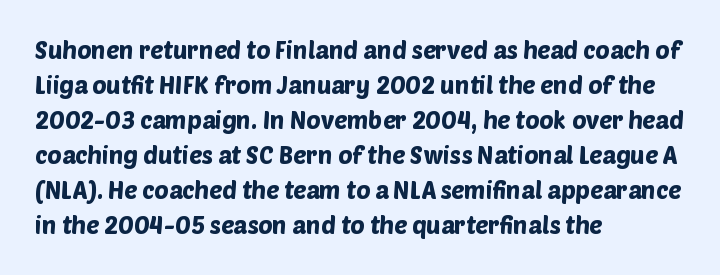
{"underline": "no", "align": "left", "line_spacing": "normal", "line_spacing_ratio": 1.46, "letter_spacing": "normal", "letter_spacing_em": 0.0, "glyph_px": 24}
